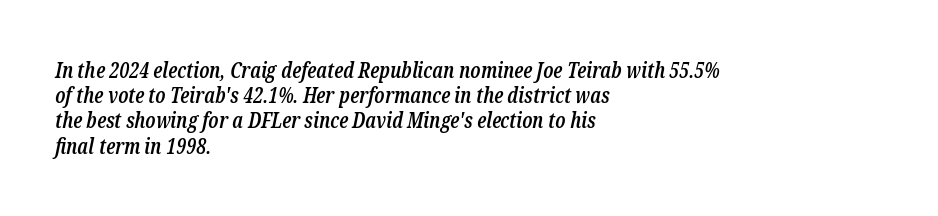
{"italic": "yes", "lean": "right", "slant_degrees": 12, "bold": "semi", "underline": "no", "align": "left", "line_spacing_ratio": 1.2, "letter_spacing": "normal", "letter_spacing_em": 0.0, "glyph_px": 21}
